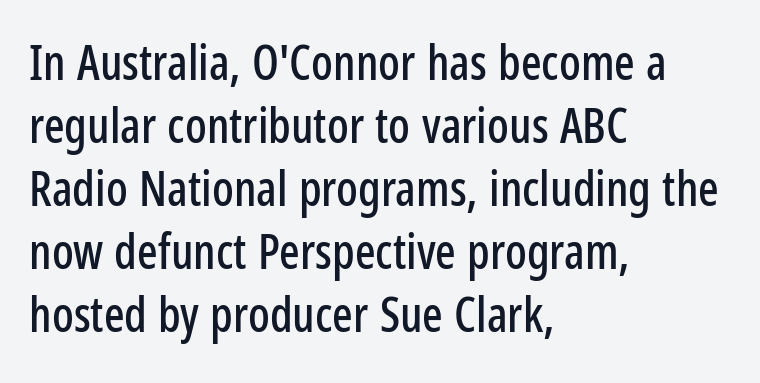
Q: Is the text italic (slanted)? A: No, it is upright.
Q: Is the typeface a serif or a sans-serif typeface? A: Sans-serif.
Q: Is the text underlined? A: No.
Q: How is the paragraph aligned? A: Left-aligned.
Q: Is the spacing between letters normal or unusually wide? A: Normal.
Q: Is the spacing between lines tight, normal or loose? A: Normal.
Q: Width (condensed, normal, or wide)? A: Condensed.
Q: Stroke contrast? A: Low.
Q: x-height? A: Medium.
Q: Monospaced? A: No.
